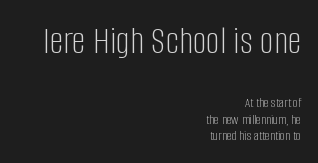
{"serif": "no", "italic": "no", "bold": "no", "weight": "light", "width": "condensed", "stroke_contrast": "low", "x_height": "large", "monospaced": "no", "underline": "no", "align": "right", "line_spacing_ratio": 1.18, "letter_spacing": "normal", "letter_spacing_em": 0.0, "larger_block": "first", "size_ratio": 2.79, "glyph_px": 39}
